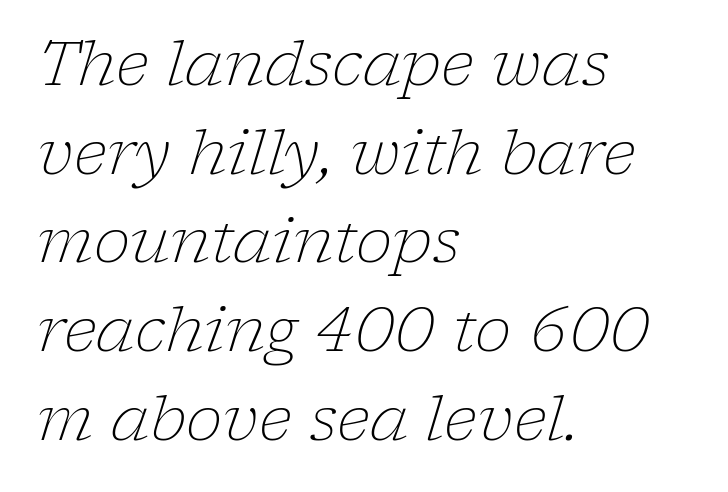
{"serif": "yes", "italic": "yes", "lean": "right", "slant_degrees": 17, "bold": "no", "weight": "light", "width": "normal", "stroke_contrast": "low", "x_height": "medium", "monospaced": "no", "underline": "no", "align": "left", "line_spacing": "normal", "line_spacing_ratio": 1.43, "letter_spacing": "normal", "letter_spacing_em": 0.0, "glyph_px": 62}
